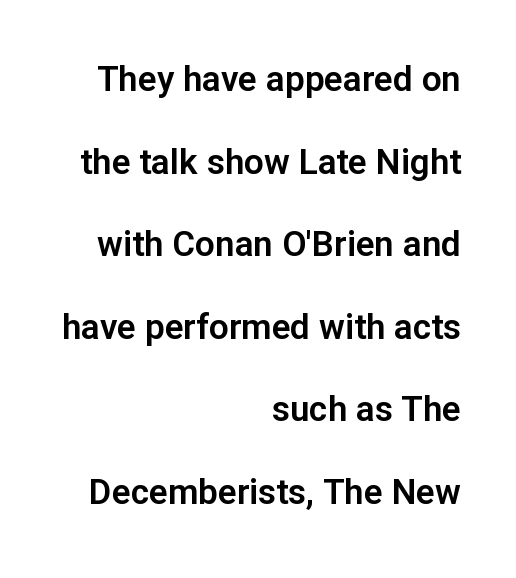
Q: Is the text italic (slanted)? A: No, it is upright.
Q: Is the typeface a serif or a sans-serif typeface? A: Sans-serif.
Q: Is the text underlined? A: No.
Q: How is the paragraph aligned? A: Right-aligned.
Q: Is the spacing between letters normal or unusually wide? A: Normal.
Q: Is the spacing between lines tight, normal or loose? A: Loose.
Q: Width (condensed, normal, or wide)? A: Normal.
Q: Stroke contrast? A: Low.
Q: x-height? A: Medium.
Q: Monospaced? A: No.
